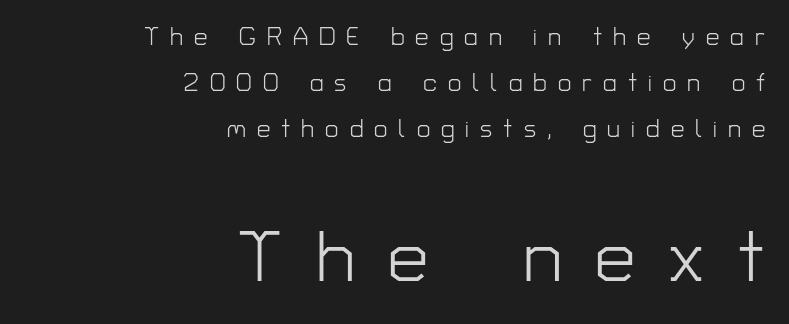
{"serif": "no", "italic": "no", "bold": "no", "weight": "light", "width": "normal", "stroke_contrast": "low", "x_height": "medium", "monospaced": "no", "underline": "no", "align": "right", "line_spacing": "loose", "line_spacing_ratio": 1.91, "letter_spacing": "wide", "letter_spacing_em": 0.46, "larger_block": "second", "size_ratio": 3.0, "glyph_px": 72}
